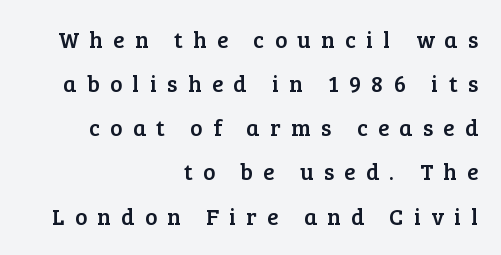
{"italic": "no", "underline": "no", "align": "right", "line_spacing": "loose", "line_spacing_ratio": 1.92, "letter_spacing": "wide", "letter_spacing_em": 0.45, "glyph_px": 23}
